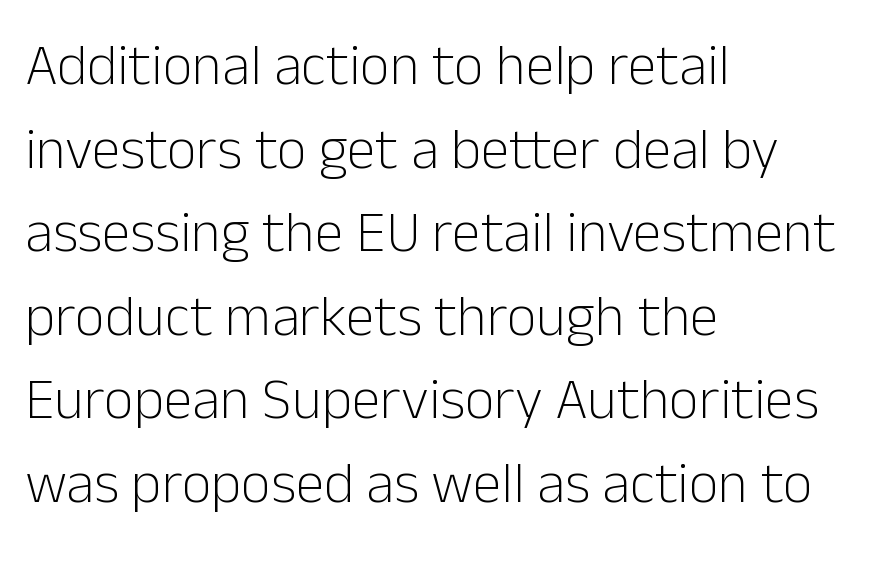
{"serif": "no", "italic": "no", "bold": "no", "weight": "light", "width": "normal", "stroke_contrast": "low", "x_height": "medium", "monospaced": "no", "underline": "no", "align": "left", "line_spacing": "normal", "line_spacing_ratio": 1.44, "letter_spacing": "normal", "letter_spacing_em": 0.0, "glyph_px": 58}
